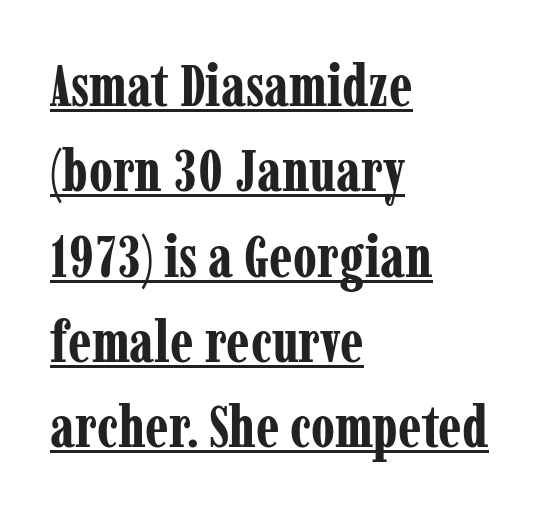
This is the regular roman posture of the typeface. Think of a printed novel: that variable character pitch is what you see here. In CSS terms this would be text-align: left. Is there an underline? Yes — a line sits under the letters.
